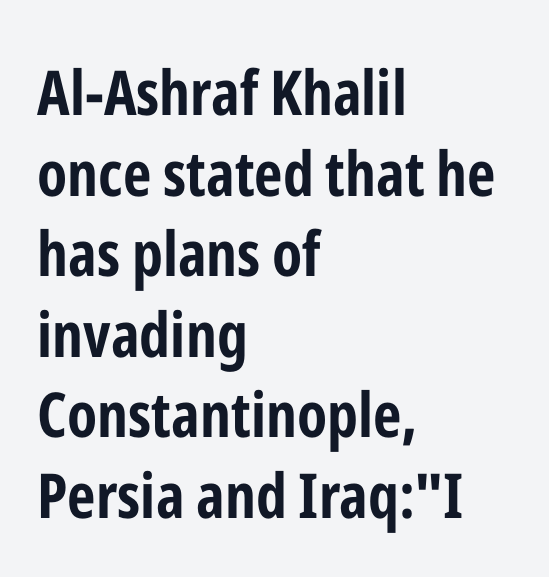
Does the type have serifs? No, each stem ends abruptly. Every stem runs plumb, perpendicular to the baseline. I'd describe the lettering as bold — thick and assertive. Teacher's note: observe the even left margin — that is flush-left alignment.
